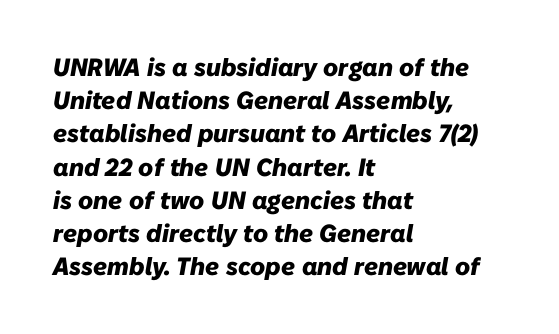
Where is the straight margin? On the left. If you measured baseline to baseline, you'd find a middling distance. The letterforms sit shoulder to shoulder at normal distance. These words are printed bold, with thick strokes throughout. Style check: oblique. The specimen omits any rule beneath the text block's lines.
